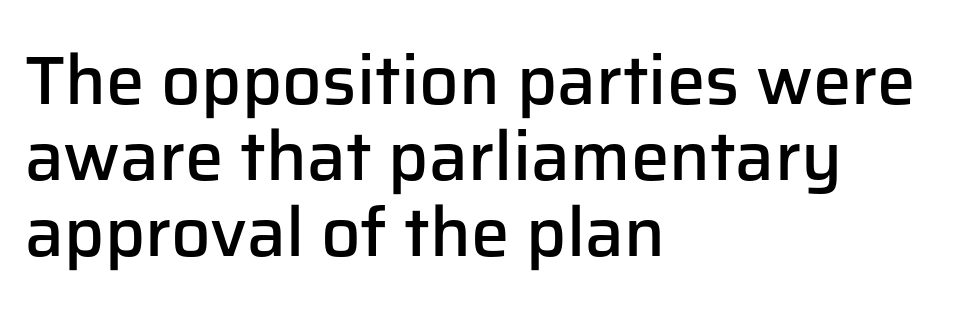
Q: Is the text bold? A: Semi-bold.
Q: Is the text italic (slanted)? A: No, it is upright.
Q: Is the typeface a serif or a sans-serif typeface? A: Sans-serif.
Q: Is the text underlined? A: No.
Q: How is the paragraph aligned? A: Left-aligned.
Q: Is the spacing between letters normal or unusually wide? A: Normal.
Q: Is the spacing between lines tight, normal or loose? A: Tight.
Q: Width (condensed, normal, or wide)? A: Normal.
Q: Stroke contrast? A: Low.
Q: x-height? A: Medium.
Q: Monospaced? A: No.
